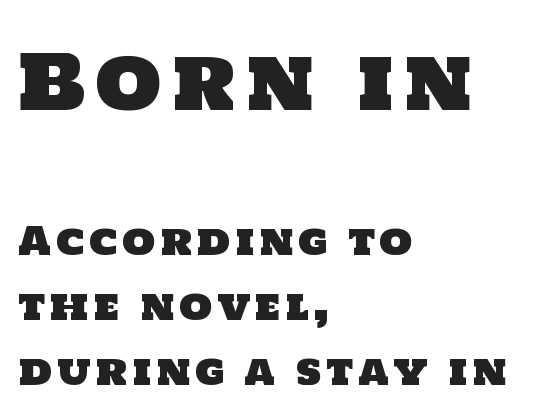
In terms of letterform style, serifs are entirely absent. The emphasis by scale lands on block number one, above. Leftover space on each line is placed entirely after the last word. You could not count columns in this text — the font is proportionally spaced. Letters rest on an invisible, unmarked baseline.
